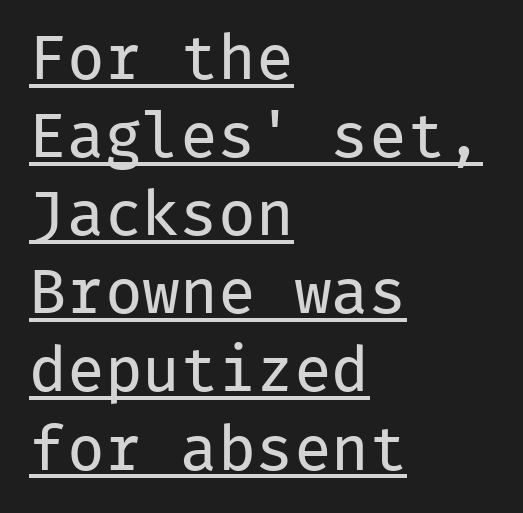
Q: Is the text bold? A: No.
Q: Is the text italic (slanted)? A: No, it is upright.
Q: Is the typeface a serif or a sans-serif typeface? A: Sans-serif.
Q: Is the text underlined? A: Yes.
Q: How is the paragraph aligned? A: Left-aligned.
Q: Is the spacing between letters normal or unusually wide? A: Normal.
Q: Width (condensed, normal, or wide)? A: Normal.
Q: Stroke contrast? A: Low.
Q: x-height? A: Medium.
Q: Monospaced? A: Yes.
